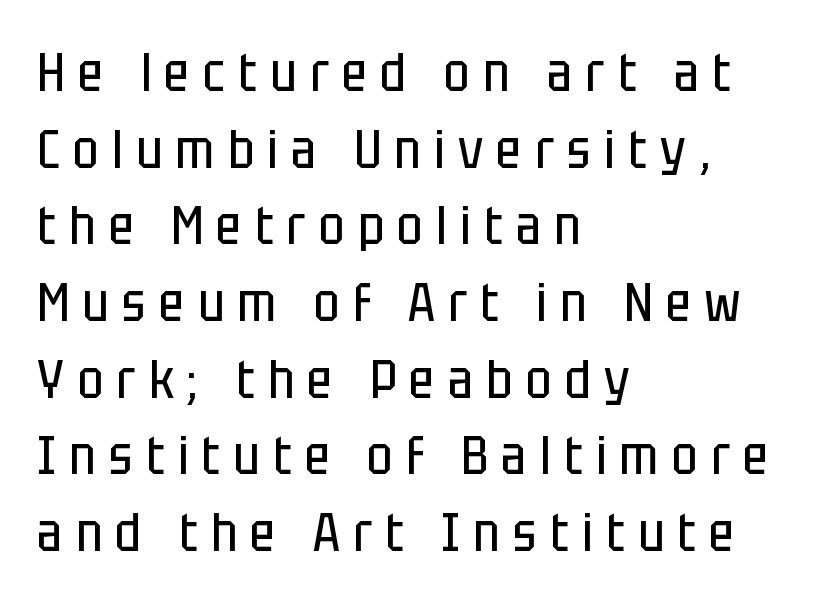
{"serif": "no", "italic": "no", "bold": "no", "weight": "regular", "width": "condensed", "stroke_contrast": "low", "x_height": "large", "monospaced": "no", "underline": "no", "align": "left", "line_spacing": "normal", "line_spacing_ratio": 1.42, "letter_spacing": "wide", "letter_spacing_em": 0.25, "glyph_px": 54}
